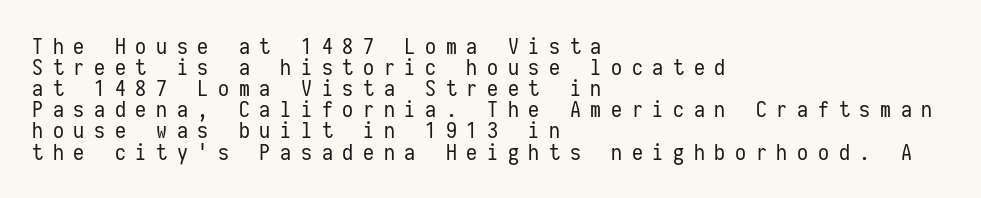
{"italic": "no", "bold": "no", "underline": "no", "align": "left", "line_spacing": "tight", "line_spacing_ratio": 0.96, "letter_spacing": "wide", "letter_spacing_em": 0.44, "glyph_px": 22}
